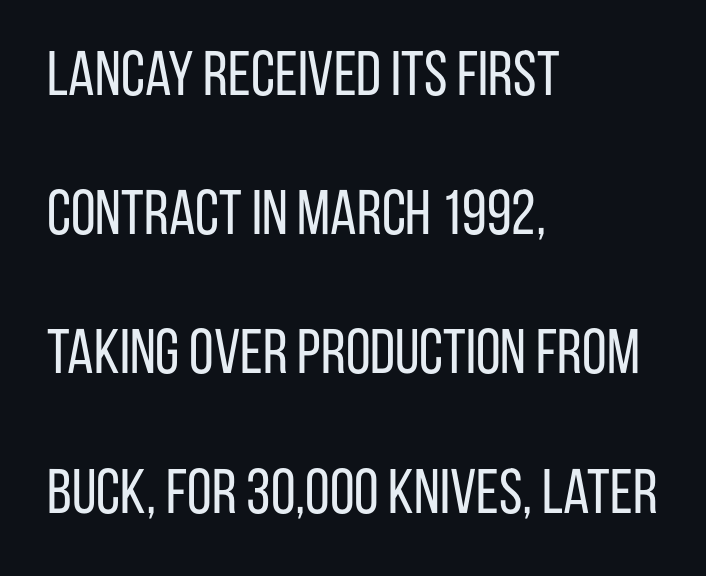
{"serif": "no", "italic": "no", "bold": "no", "weight": "regular", "width": "condensed", "stroke_contrast": "low", "x_height": "large", "monospaced": "no", "underline": "no", "align": "left", "line_spacing": "loose", "line_spacing_ratio": 2.21, "letter_spacing": "normal", "letter_spacing_em": 0.0, "glyph_px": 63}
